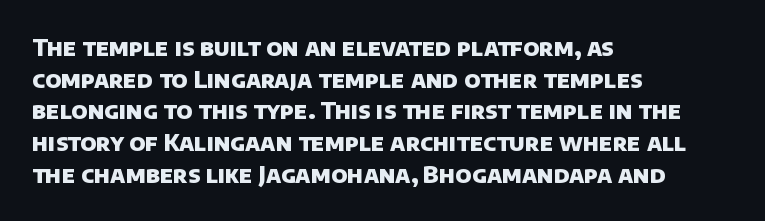
{"bold": "yes", "underline": "no", "align": "left", "line_spacing": "normal", "line_spacing_ratio": 1.38, "letter_spacing": "normal", "letter_spacing_em": 0.0, "glyph_px": 23}
